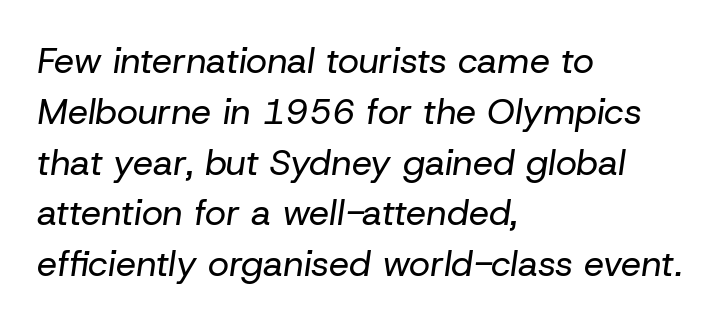
This sample uses an oblique cut, with every glyph tilted off the vertical. Letters rest on an invisible, unmarked baseline. Between one letter and the next there's only the usual sliver of space. Heaviness? Minimal to ordinary, like unemphasized prose. Line beginnings align vertically; line endings do not.
